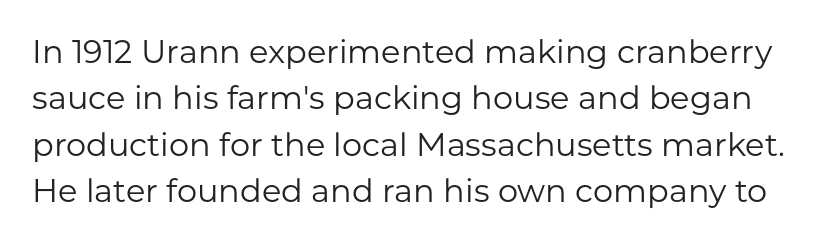
You can tell from the bare stems that sans-serif type was used. Unbolded letterforms with no extra heft. The specimen omits any rule beneath the text block's lines. Rows of type keep a routine distance in the vertical direction. Spacing verdict: proportional, widths tailored to each character.
